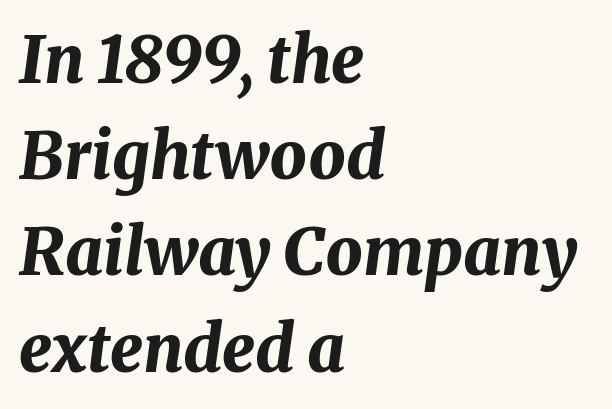
The image shows 65 px bold type, italic (leaning right); set left-aligned, normal line spacing (1.48x), normal letter spacing, not underlined; medium stroke contrast and a medium x-height.
